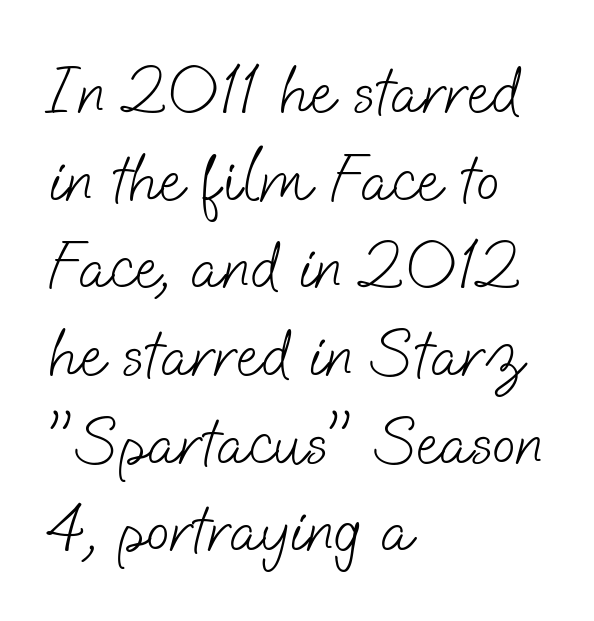
Tracking here is standard; glyphs follow each other at the usual distance. Character widths vary here, with narrow letters taking less room than wide ones. Stroke terminals: plain, sans-serif. Underlining? Definitely not there.
